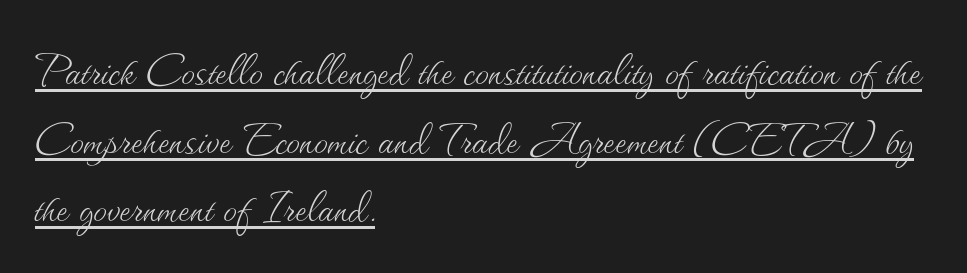
{"bold": "no", "weight": "thin", "width": "normal", "stroke_contrast": "medium", "x_height": "small", "monospaced": "no", "underline": "yes", "align": "left", "line_spacing": "normal", "line_spacing_ratio": 1.25, "letter_spacing": "normal", "letter_spacing_em": 0.0, "glyph_px": 55}
